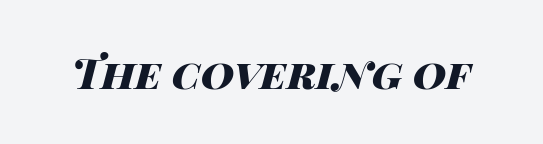
You could not count columns in this text — the font is proportionally spaced. You'd pick this weight for a headline — it's a proper bold. The zone under the glyphs is completely vacant. Here the glyphs are tracked normally, forming tight word shapes.
